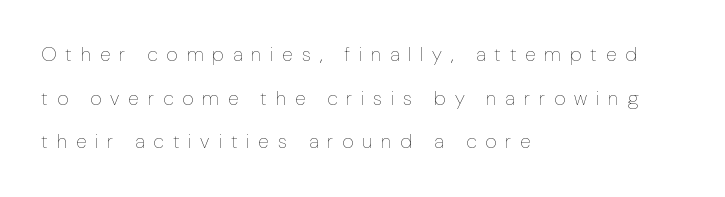
Rule under the text: the space is simply empty. The setting favours the left margin, as ordinary paragraphs usually do. Students, note that the glyphs here are deliberately spaced far apart. Posture: vertical. The vertical gap from one line to the next is large. Stems and bowls with no extra thickness — not bold.
